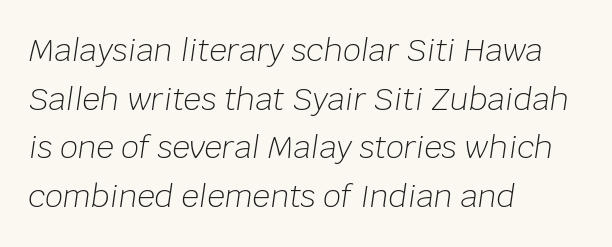
These lines are set flush left with a ragged right edge. The face used here has a pronounced slope to its letters. Honestly, there is no underline to notice here at all. No extra ink here — the face is not bold. Leading matches the norm, producing a regular column. Spacing verdict: proportional, widths tailored to each character.
